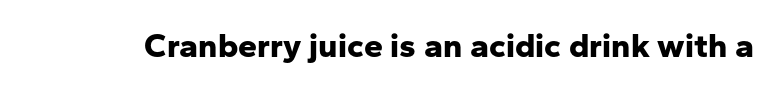
The image shows 34 px bold sans-serif type, upright; set normal letter spacing, not underlined; low stroke contrast and a medium x-height.
